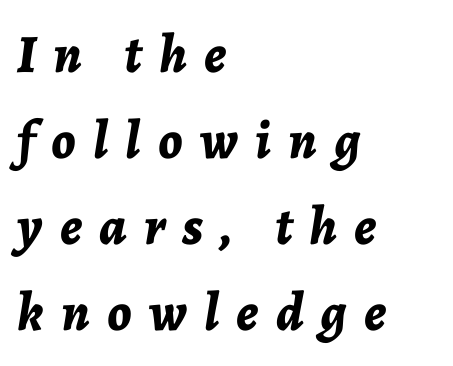
{"italic": "yes", "lean": "right", "slant_degrees": 7, "bold": "yes", "weight": "bold", "width": "normal", "stroke_contrast": "low", "x_height": "medium", "monospaced": "no", "underline": "no", "align": "left", "line_spacing": "normal", "line_spacing_ratio": 1.59, "letter_spacing": "wide", "letter_spacing_em": 0.32, "glyph_px": 54}
